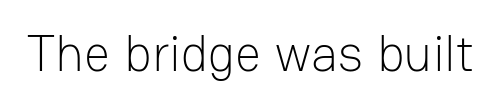
Underline: absent. Nothing heavy about these letters — not bold at all. The letters sit at their default tracking, neither squeezed nor spread. Looks like regular typesetting: each glyph gets only the width it needs. The lettering holds an erect, upright posture throughout.
